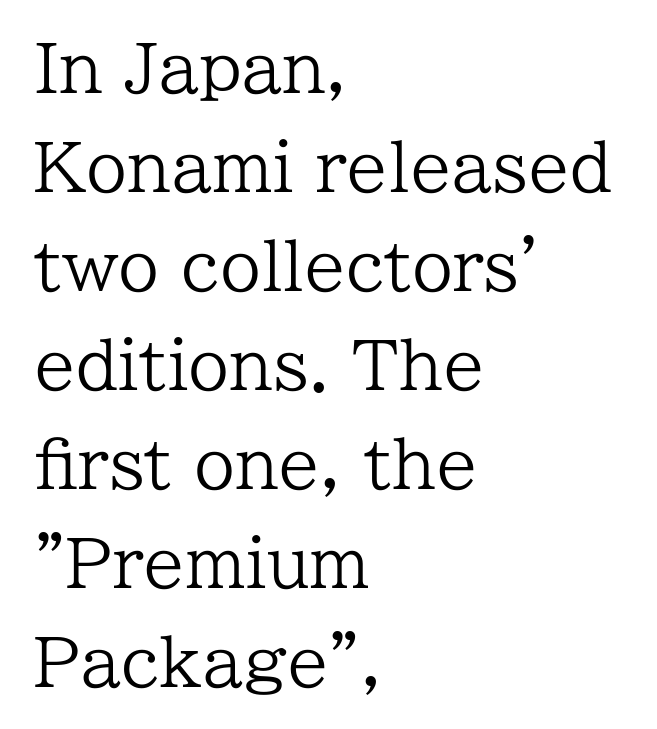
{"serif": "yes", "italic": "no", "bold": "no", "weight": "regular", "width": "normal", "stroke_contrast": "low", "x_height": "medium", "monospaced": "no", "underline": "no", "align": "left", "line_spacing": "normal", "line_spacing_ratio": 1.5, "letter_spacing": "normal", "letter_spacing_em": 0.0, "glyph_px": 66}
